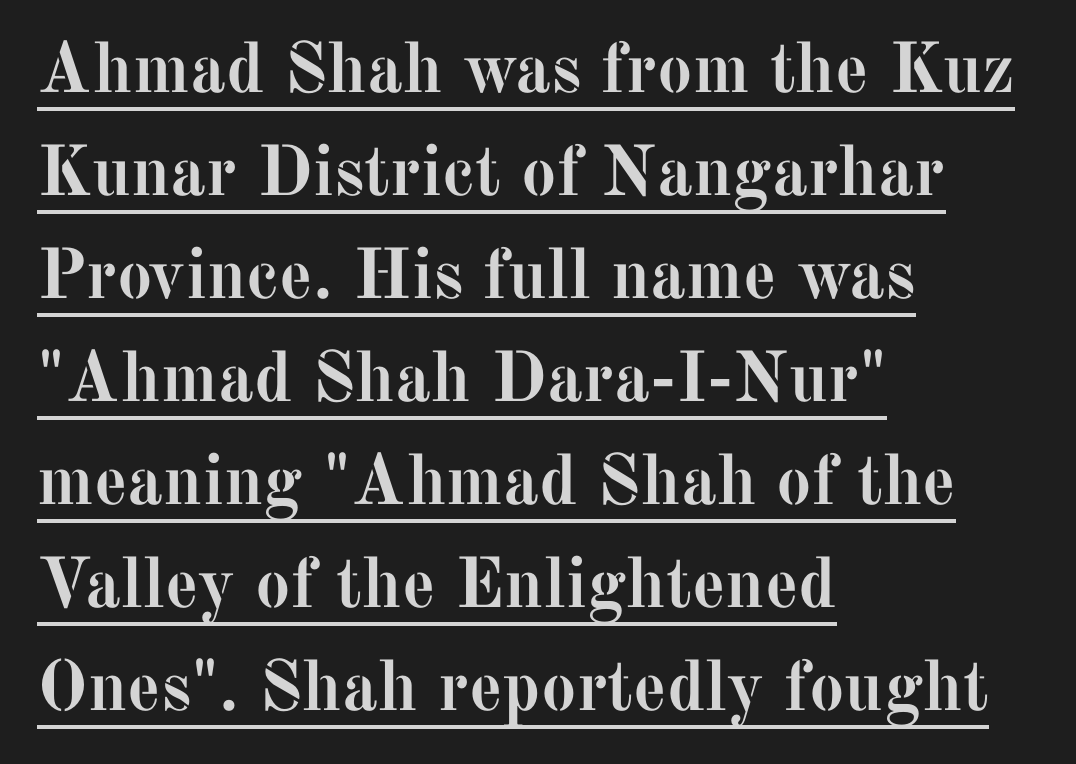
Q: Is the text bold? A: Yes.
Q: Is the text italic (slanted)? A: No, it is upright.
Q: Is the typeface a serif or a sans-serif typeface? A: Serif.
Q: Is the text underlined? A: Yes.
Q: How is the paragraph aligned? A: Left-aligned.
Q: Is the spacing between letters normal or unusually wide? A: Normal.
Q: Is the spacing between lines tight, normal or loose? A: Normal.
Q: Width (condensed, normal, or wide)? A: Normal.
Q: Stroke contrast? A: Medium.
Q: x-height? A: Medium.
Q: Monospaced? A: No.
